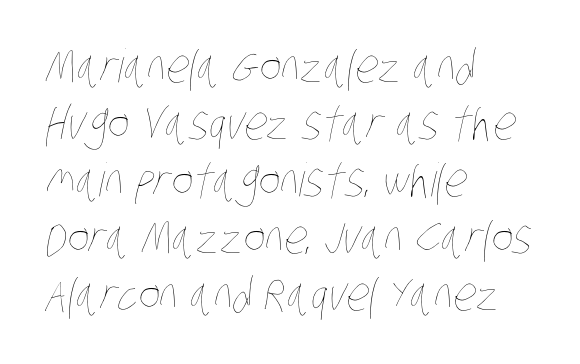
{"bold": "no", "weight": "thin", "width": "condensed", "stroke_contrast": "low", "x_height": "large", "monospaced": "no", "underline": "no", "align": "left", "line_spacing_ratio": 1.24, "letter_spacing": "normal", "letter_spacing_em": 0.0, "glyph_px": 46}
